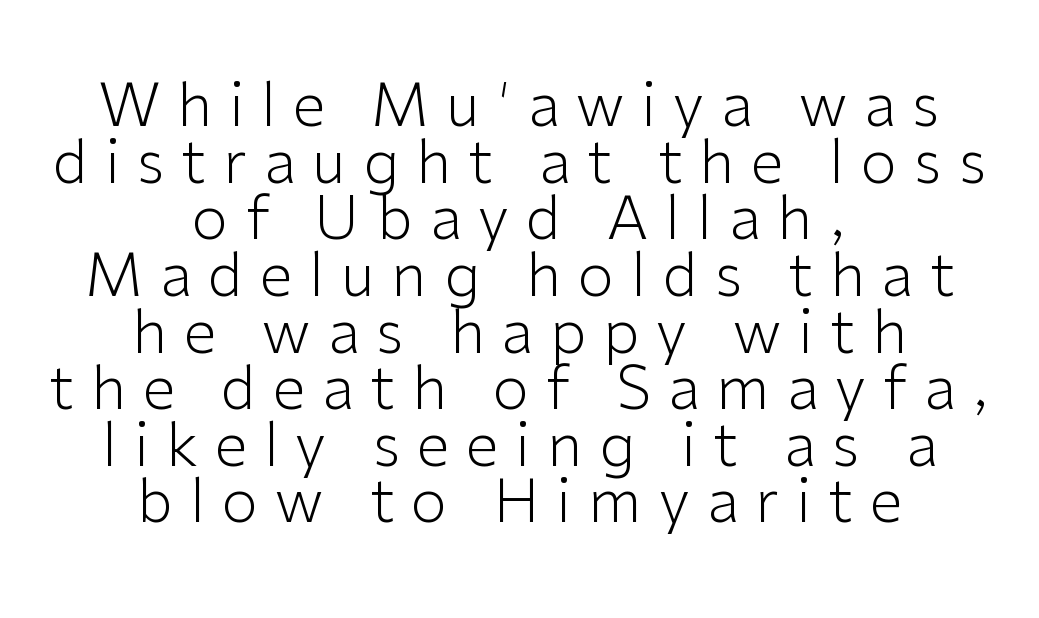
Q: Is the text bold? A: No.
Q: Is the text italic (slanted)? A: No, it is upright.
Q: Is the typeface a serif or a sans-serif typeface? A: Sans-serif.
Q: Is the text underlined? A: No.
Q: How is the paragraph aligned? A: Centered.
Q: Is the spacing between letters normal or unusually wide? A: Unusually wide.
Q: Is the spacing between lines tight, normal or loose? A: Tight.
Q: Width (condensed, normal, or wide)? A: Normal.
Q: Stroke contrast? A: Low.
Q: x-height? A: Medium.
Q: Monospaced? A: No.
